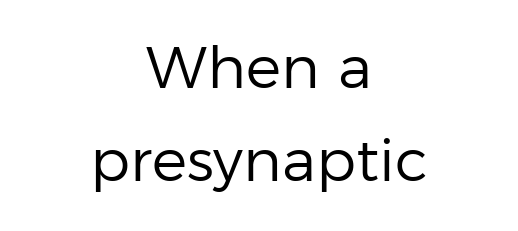
The image shows 59 px regular-weight sans-serif type, upright; set centered, normal line spacing (1.57x), normal letter spacing, not underlined; low stroke contrast and a medium x-height.
